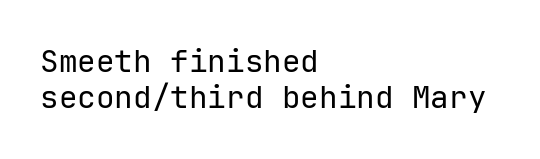
{"serif": "no", "italic": "no", "bold": "no", "weight": "regular", "width": "normal", "stroke_contrast": "low", "x_height": "medium", "monospaced": "yes", "underline": "no", "align": "left", "line_spacing_ratio": 1.17, "letter_spacing": "normal", "letter_spacing_em": 0.0, "glyph_px": 31}
